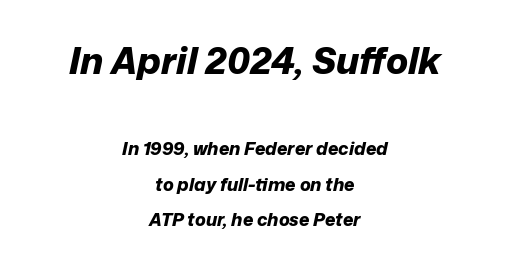
{"italic": "yes", "lean": "right", "slant_degrees": 12, "bold": "yes", "weight": "bold", "width": "normal", "stroke_contrast": "low", "x_height": "medium", "monospaced": "no", "underline": "no", "align": "center", "line_spacing": "loose", "line_spacing_ratio": 1.97, "letter_spacing": "normal", "letter_spacing_em": 0.0, "larger_block": "first", "size_ratio": 2.06, "glyph_px": 37}
